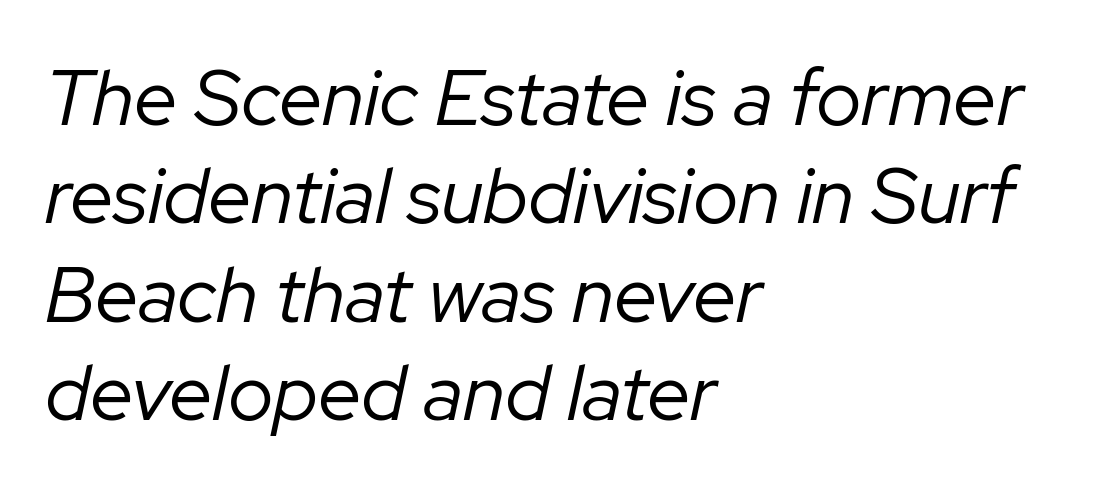
Q: Is the text bold? A: No.
Q: Is the text italic (slanted)? A: Yes, it leans right by about 12 degrees.
Q: Is the text underlined? A: No.
Q: How is the paragraph aligned? A: Left-aligned.
Q: Is the spacing between letters normal or unusually wide? A: Normal.
Q: Is the spacing between lines tight, normal or loose? A: Normal.
Q: Width (condensed, normal, or wide)? A: Normal.
Q: Stroke contrast? A: Low.
Q: x-height? A: Medium.
Q: Monospaced? A: No.
